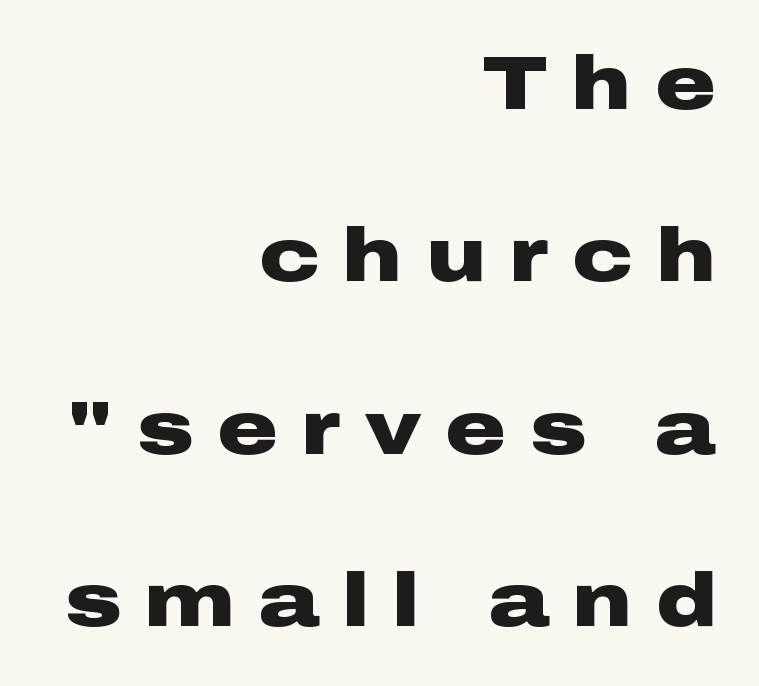
The text was rendered using a sans face with plain stroke endings. The font's upright variant was chosen for this text. Inter-character spacing is expanded well beyond the font's built-in metrics. Varying glyph widths throughout — classic text-font behaviour. Heft: maximum for text — a bold. Is the block centered? No — it sits flush against the right margin.
